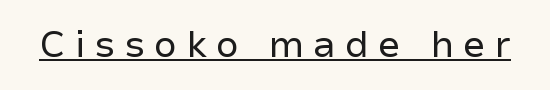
Characters follow at a spacing far wider than the type designer built in. Weight: regular or lighter. This sample uses an upright cut, with every glyph sitting square on the baseline. Here the designer chose a conventional face with non-uniform glyph widths.
